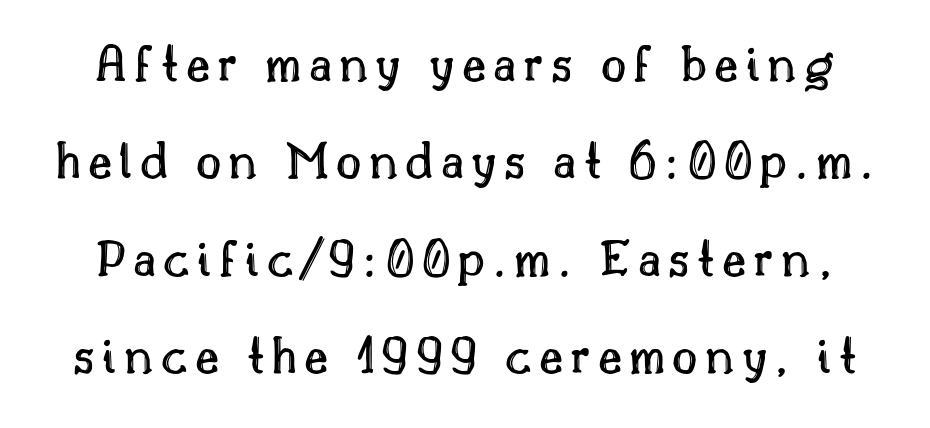
The image shows 55 px text type, upright; set line spacing 1.77x, not underlined; a small x-height.
